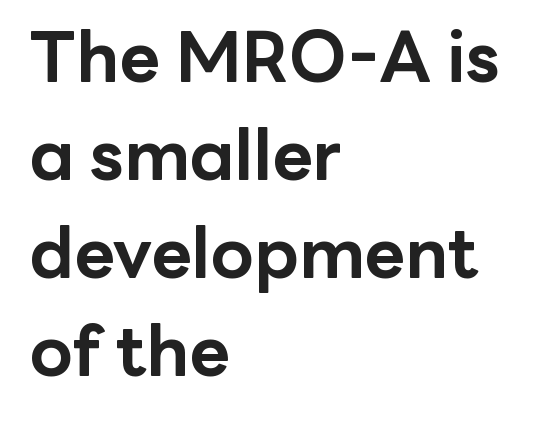
Q: Is the text bold? A: Yes.
Q: Is the text italic (slanted)? A: No, it is upright.
Q: Is the typeface a serif or a sans-serif typeface? A: Sans-serif.
Q: Is the text underlined? A: No.
Q: How is the paragraph aligned? A: Left-aligned.
Q: Is the spacing between letters normal or unusually wide? A: Normal.
Q: Is the spacing between lines tight, normal or loose? A: Normal.
Q: Width (condensed, normal, or wide)? A: Normal.
Q: Stroke contrast? A: Low.
Q: x-height? A: Medium.
Q: Monospaced? A: No.
